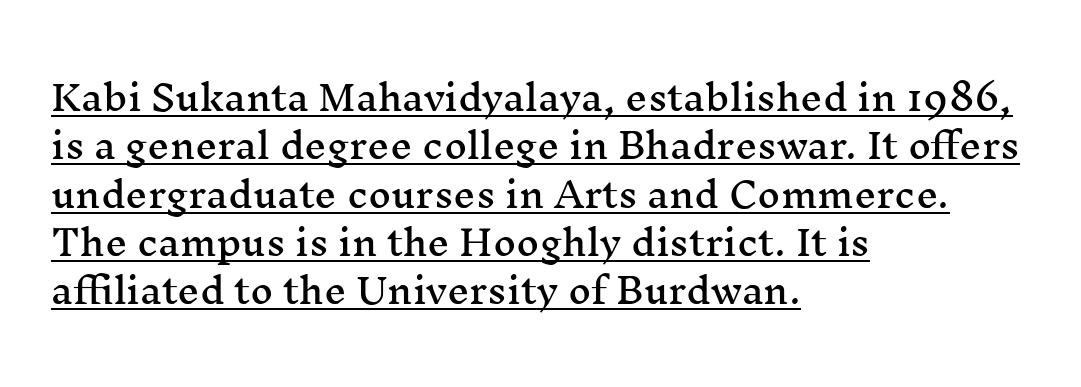
Leading: standard. When letters stand straight like this, we call the style roman or upright. This rendering employs a face with finishing strokes, i.e., a serif. Is the block centered? No — it sits flush against the left margin. Honestly, the underline is the first thing you notice here. The tracking reads as untouched default to a designer's eye.
